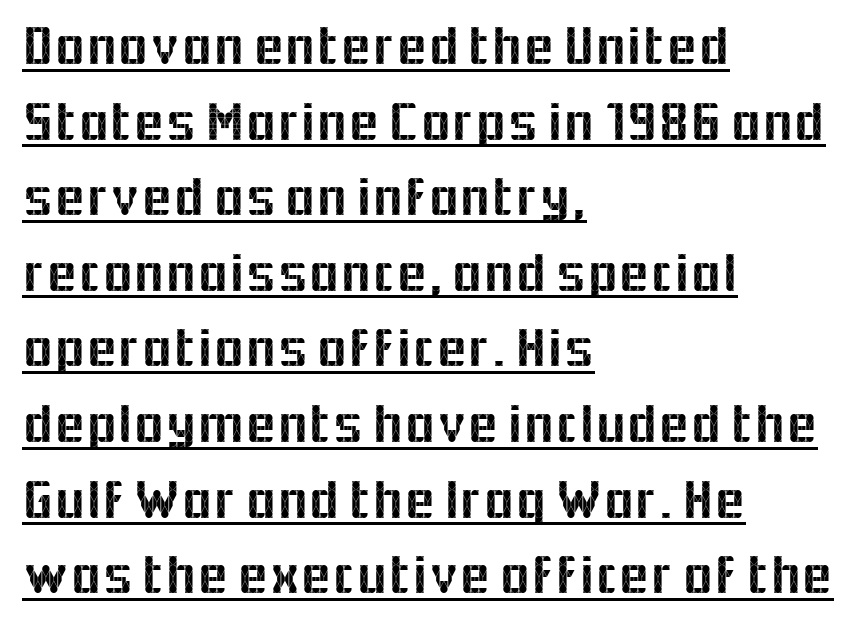
Q: Is the text italic (slanted)? A: No, it is upright.
Q: Is the typeface a serif or a sans-serif typeface? A: Sans-serif.
Q: Is the text underlined? A: Yes.
Q: How is the paragraph aligned? A: Left-aligned.
Q: Is the spacing between letters normal or unusually wide? A: Normal.
Q: Is the spacing between lines tight, normal or loose? A: Normal.
Q: Width (condensed, normal, or wide)? A: Normal.
Q: x-height? A: Medium.
Q: Monospaced? A: No.
